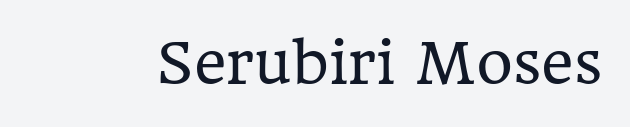
The letters stand straight up with perfectly vertical stems. Tracking value appears to be zero — textbook default spacing. Note the varied advance widths — an 'i' is clearly narrower than an 'm'. Each row of text sits above clean, open space. Examine the stroke ends and you'll spot serifs. Stroke mass is kept to a normal reading level or below.
